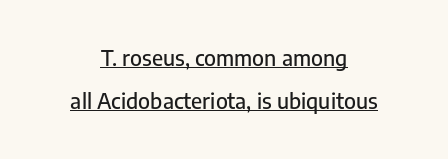
{"italic": "no", "underline": "yes", "align": "center", "line_spacing": "loose", "line_spacing_ratio": 2.07, "letter_spacing": "normal", "letter_spacing_em": 0.0, "glyph_px": 21}
